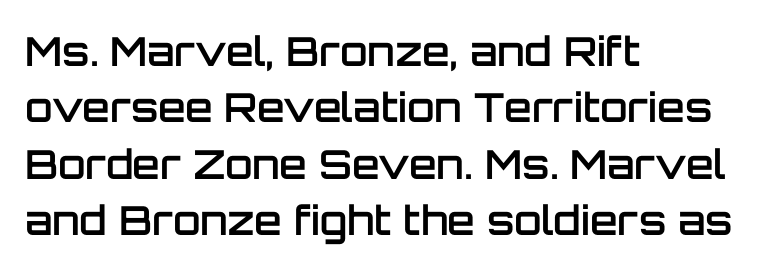
Line spacing here is normal. A somewhat darkened texture: the type is semibold rather than bold. These lines are rendered in a variable-pitch font. The gaps between neighbouring characters are ordinary and unremarkable. Every row of glyphs begins at an identical x-position on the left. The lettering stays uniformly vertical, giving the passage a roman look.
